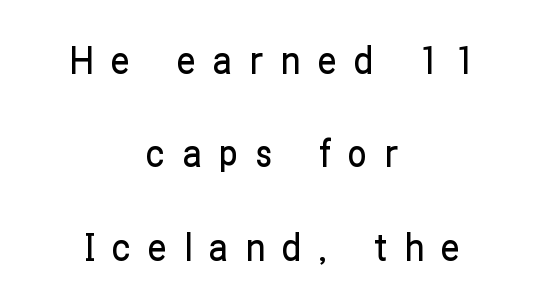
Q: Is the text italic (slanted)? A: No, it is upright.
Q: Is the typeface a serif or a sans-serif typeface? A: Sans-serif.
Q: Is the text underlined? A: No.
Q: How is the paragraph aligned? A: Centered.
Q: Is the spacing between letters normal or unusually wide? A: Unusually wide.
Q: Is the spacing between lines tight, normal or loose? A: Loose.
Q: Width (condensed, normal, or wide)? A: Condensed.
Q: Stroke contrast? A: Low.
Q: x-height? A: Medium.
Q: Monospaced? A: No.
